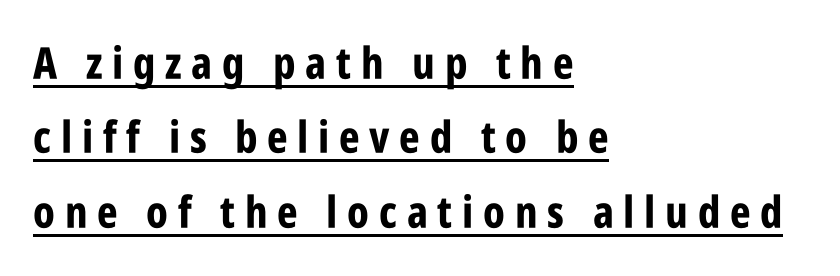
The image shows 44 px bold, condensed sans-serif type, upright; set left-aligned, normal line spacing (1.69x), unusually wide letter spacing (+0.22 em), underlined; low stroke contrast and a large x-height.
